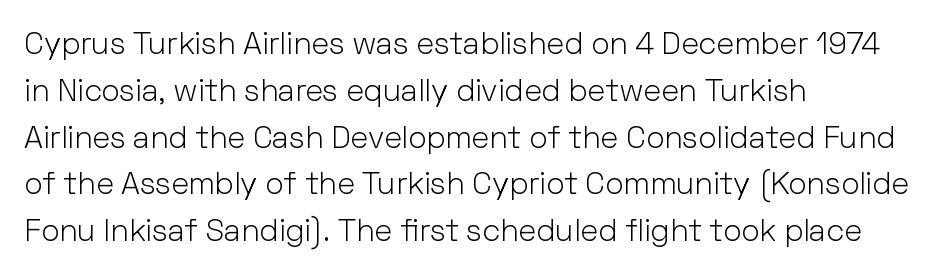
{"serif": "no", "italic": "no", "bold": "no", "weight": "light", "width": "normal", "stroke_contrast": "low", "x_height": "medium", "monospaced": "no", "underline": "no", "align": "left", "line_spacing": "normal", "line_spacing_ratio": 1.51, "letter_spacing": "normal", "letter_spacing_em": 0.0, "glyph_px": 31}
